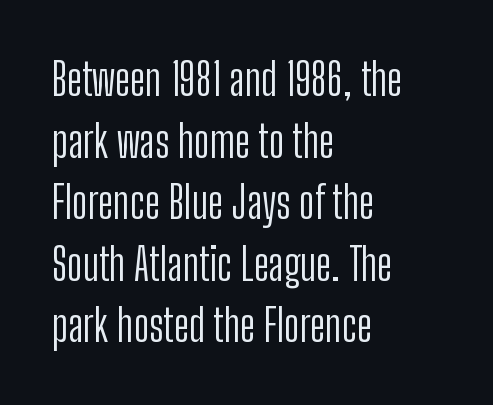
{"serif": "no", "italic": "no", "bold": "no", "weight": "light", "width": "condensed", "stroke_contrast": "low", "x_height": "medium", "monospaced": "no", "underline": "no", "align": "left", "line_spacing": "normal", "line_spacing_ratio": 1.4, "letter_spacing": "normal", "letter_spacing_em": 0.0, "glyph_px": 44}
